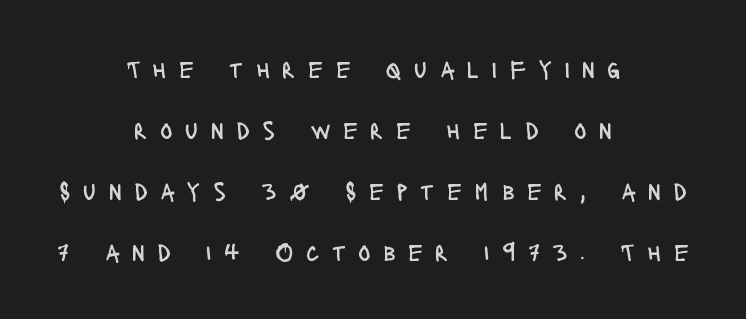
The image shows 26 px text type, upright; set centered, loose line spacing (2.34x), unusually wide letter spacing (+0.48 em), not underlined.
